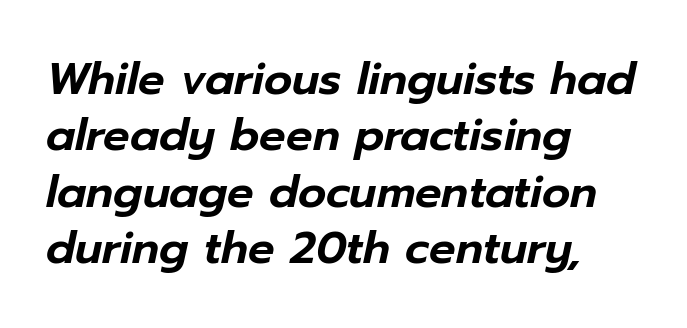
The rendering uses a moderate line-height, typical for paragraphs. No word sits above an underline. You could call the tracking neutral — neither tight nor loose. Every character sits at an angle, as italics do. This sample has the flowing, uneven cadence of proportional lettering.
